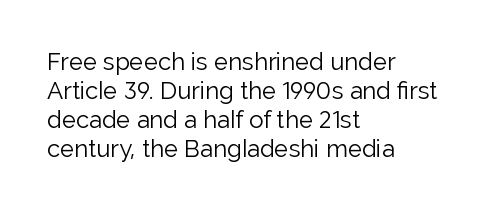
{"italic": "no", "bold": "no", "underline": "no", "align": "left", "line_spacing_ratio": 1.21, "letter_spacing": "normal", "letter_spacing_em": 0.0, "glyph_px": 24}
